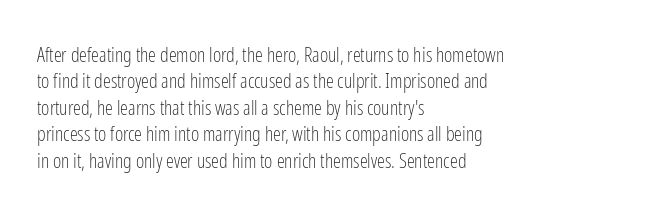
Q: Is the text bold? A: No.
Q: Is the text italic (slanted)? A: No, it is upright.
Q: Is the text underlined? A: No.
Q: How is the paragraph aligned? A: Left-aligned.
Q: Is the spacing between letters normal or unusually wide? A: Normal.
Q: Is the spacing between lines tight, normal or loose? A: Normal.
